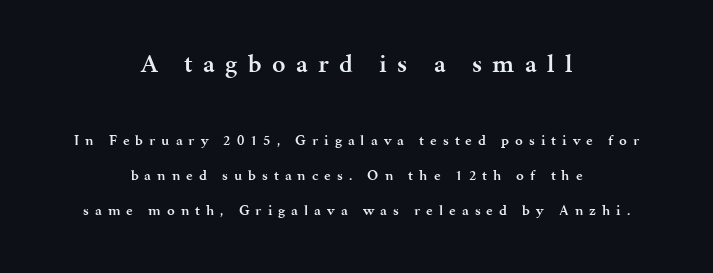
Characters remain perfectly vertical along every line. These lines stand farther apart than default settings would place them. The rendering shrinks the type as you move from the upper chunk to the lower. The rendering positions every line midway between the sides.
